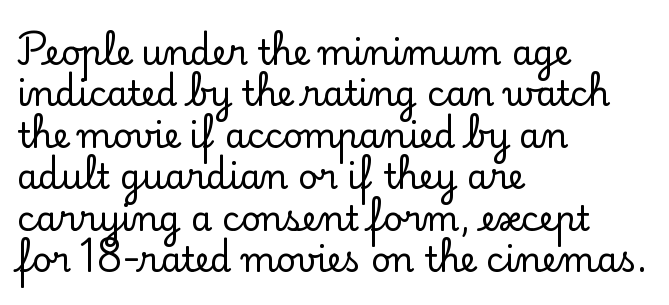
The image shows 34 px serif type, upright; set left-aligned, line spacing 1.22x, normal letter spacing, not underlined; low stroke contrast and a small x-height.
